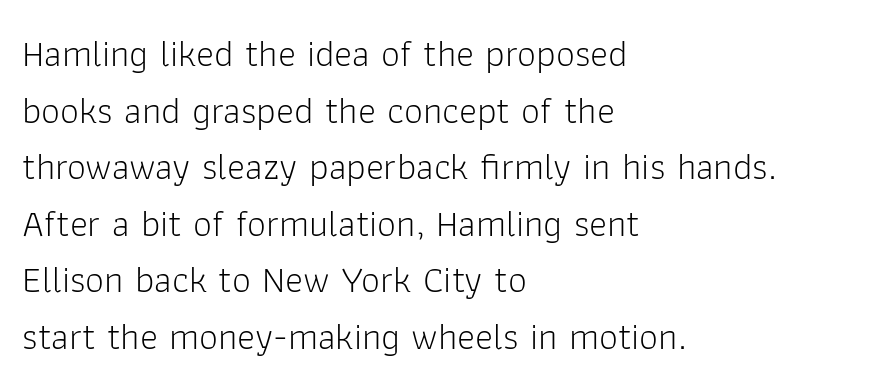
{"serif": "no", "italic": "no", "bold": "no", "weight": "light", "width": "normal", "stroke_contrast": "low", "x_height": "medium", "monospaced": "no", "underline": "no", "align": "left", "line_spacing": "normal", "line_spacing_ratio": 1.49, "letter_spacing": "normal", "letter_spacing_em": 0.0, "glyph_px": 38}
